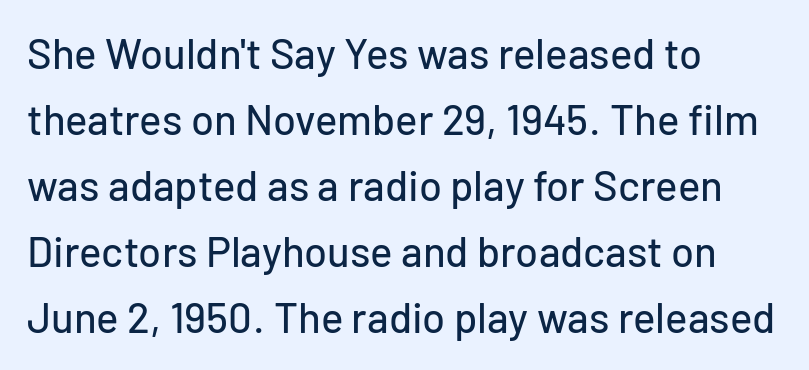
These lines are rendered in a variable-pitch font. The rendering keeps characters at their native spacing. A normal amount of white space separates one row of letters from the next. Are there feet on the stems? There aren't — it's a sans. Does the lettering tilt? It doesn't — this is upright. Underlining? Definitely not there.
